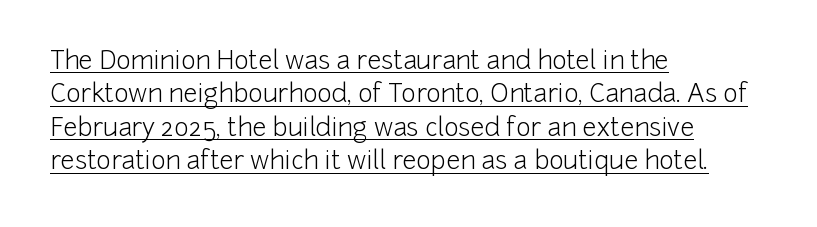
Casual observation: everything's shoved over to the left. Between one letter and the next there's only the usual sliver of space. Underlining? Definitely there. This is the regular roman posture of the typeface.
